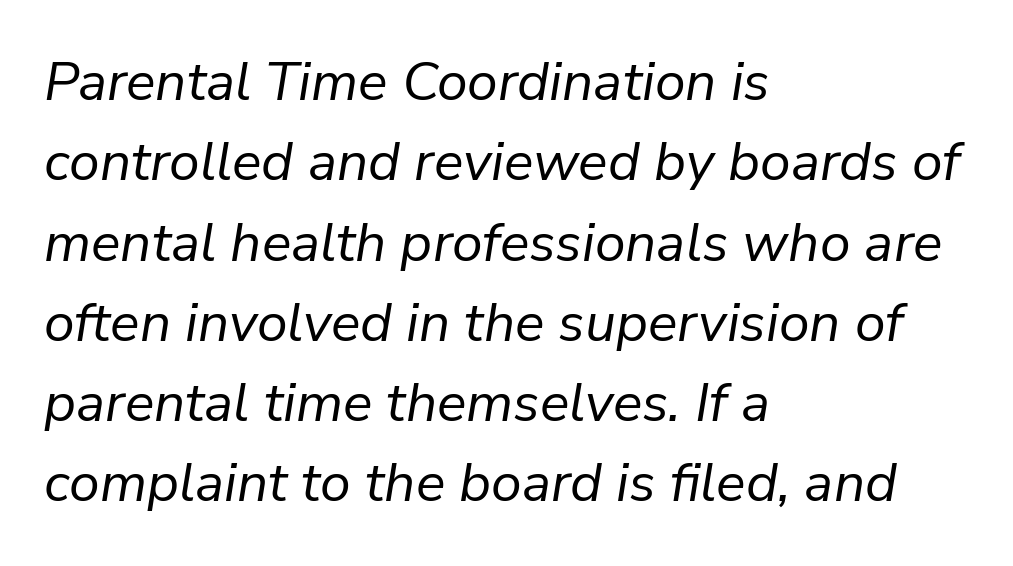
Q: Is the text bold? A: No.
Q: Is the text italic (slanted)? A: Yes, it leans right by about 9 degrees.
Q: Is the text underlined? A: No.
Q: How is the paragraph aligned? A: Left-aligned.
Q: Is the spacing between letters normal or unusually wide? A: Normal.
Q: Is the spacing between lines tight, normal or loose? A: Normal.
Q: Width (condensed, normal, or wide)? A: Normal.
Q: Stroke contrast? A: Low.
Q: x-height? A: Medium.
Q: Monospaced? A: No.
